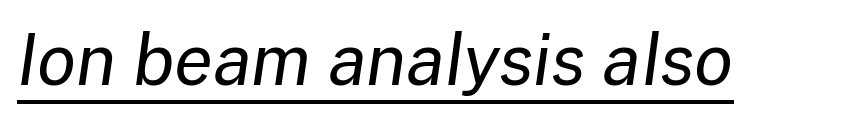
{"italic": "yes", "lean": "right", "slant_degrees": 8, "bold": "no", "weight": "regular", "width": "normal", "stroke_contrast": "low", "x_height": "medium", "monospaced": "no", "underline": "yes", "letter_spacing": "normal", "letter_spacing_em": 0.0, "glyph_px": 71}
